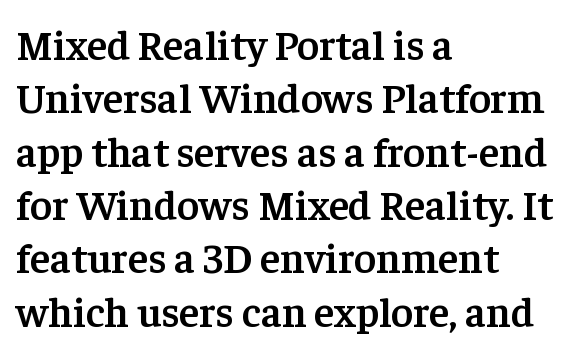
Q: Is the text bold? A: Semi-bold.
Q: Is the text italic (slanted)? A: No, it is upright.
Q: Is the typeface a serif or a sans-serif typeface? A: Serif.
Q: Is the text underlined? A: No.
Q: How is the paragraph aligned? A: Left-aligned.
Q: Is the spacing between letters normal or unusually wide? A: Normal.
Q: Is the spacing between lines tight, normal or loose? A: Normal.
Q: Width (condensed, normal, or wide)? A: Normal.
Q: Stroke contrast? A: Low.
Q: x-height? A: Medium.
Q: Monospaced? A: No.
